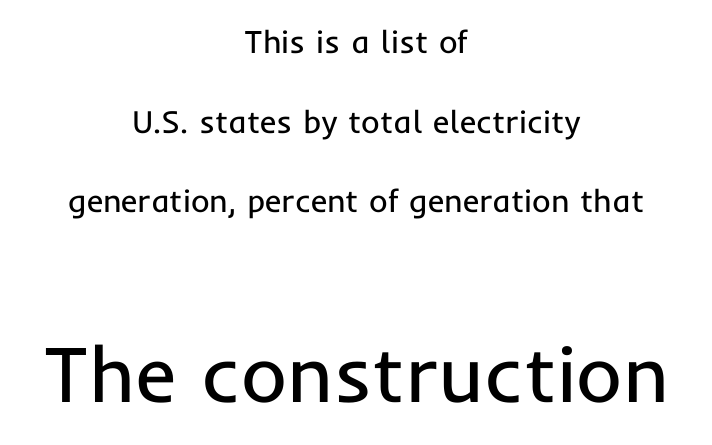
Q: Is the text bold? A: No.
Q: Is the text italic (slanted)? A: No, it is upright.
Q: Is the typeface a serif or a sans-serif typeface? A: Sans-serif.
Q: Is the text underlined? A: No.
Q: How is the paragraph aligned? A: Centered.
Q: Is the spacing between letters normal or unusually wide? A: Normal.
Q: Is the spacing between lines tight, normal or loose? A: Loose.
Q: Which block of text is set in a larger size, the first (top) or the second (bottom)? A: The second (bottom) one.
Q: Width (condensed, normal, or wide)? A: Normal.
Q: Stroke contrast? A: Low.
Q: x-height? A: Medium.
Q: Monospaced? A: No.
